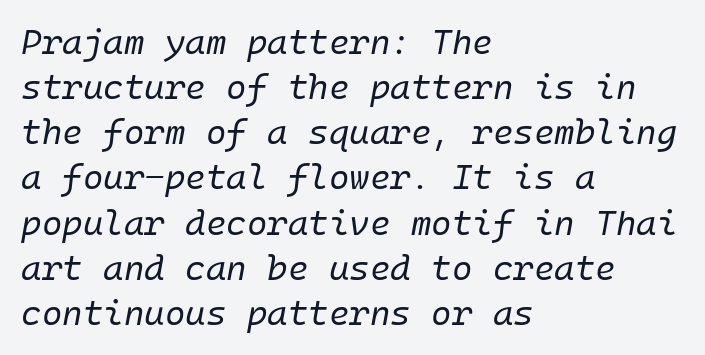
The image shows 35 px regular-weight type, italic (leaning right); set left-aligned, normal line spacing (1.29x), normal letter spacing, not underlined; low stroke contrast and a medium x-height.
